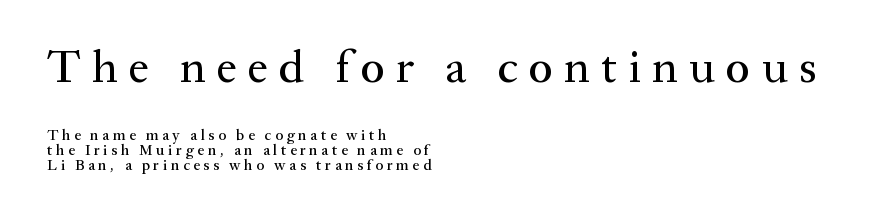
Interline gaps are noticeably narrow in this sample. Do the letters lean? They stand straight. The upper block of text is set noticeably larger than the block beneath it. Words appear elongated and porous because spacing is wide.
